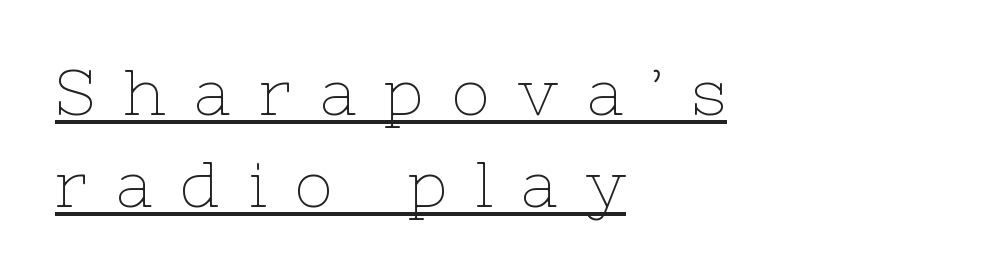
{"serif": "yes", "italic": "no", "bold": "no", "weight": "thin", "width": "normal", "stroke_contrast": "low", "x_height": "medium", "monospaced": "no", "underline": "yes", "align": "left", "line_spacing": "normal", "line_spacing_ratio": 1.44, "letter_spacing": "wide", "letter_spacing_em": 0.44, "glyph_px": 64}
